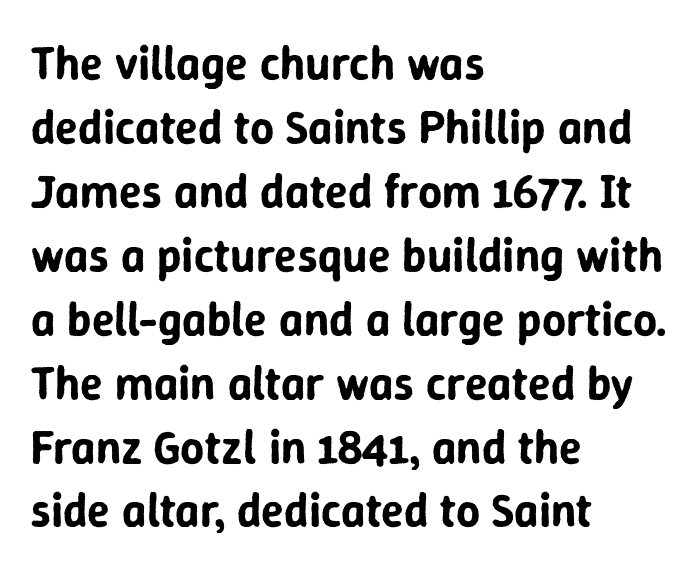
The image shows 47 px sans-serif type, upright; set left-aligned, normal line spacing (1.36x), normal letter spacing, not underlined; low stroke contrast and a medium x-height.
